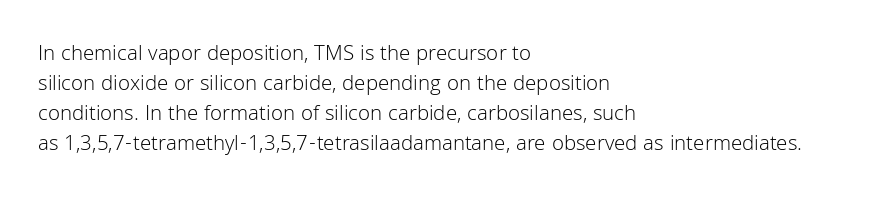
Q: Is the text bold? A: No.
Q: Is the text italic (slanted)? A: No, it is upright.
Q: Is the text underlined? A: No.
Q: How is the paragraph aligned? A: Left-aligned.
Q: Is the spacing between letters normal or unusually wide? A: Normal.
Q: Is the spacing between lines tight, normal or loose? A: Normal.
